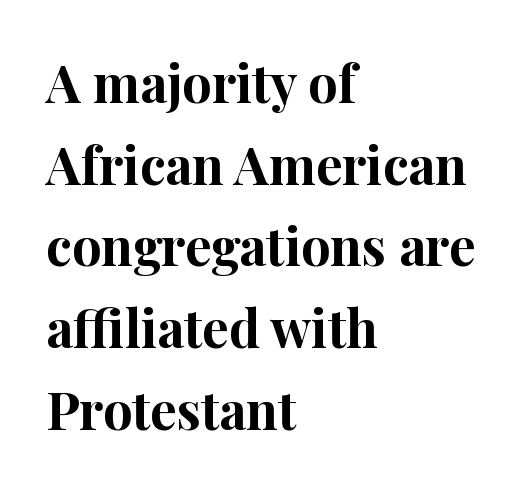
{"serif": "yes", "italic": "no", "bold": "yes", "weight": "bold", "width": "normal", "stroke_contrast": "high", "x_height": "medium", "monospaced": "no", "underline": "no", "align": "left", "line_spacing": "normal", "line_spacing_ratio": 1.57, "letter_spacing": "normal", "letter_spacing_em": 0.0, "glyph_px": 52}
